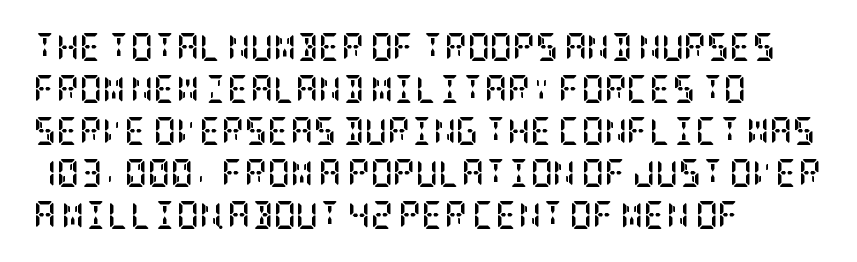
Layout note: lines flush left. In terms of posture, this sample is upright. Thick stems and heavy bowls — unmistakably bold. No word sits above an underline. Horizontal bands of white between lines are of average thickness. Caption: standard tracking, unaltered.
